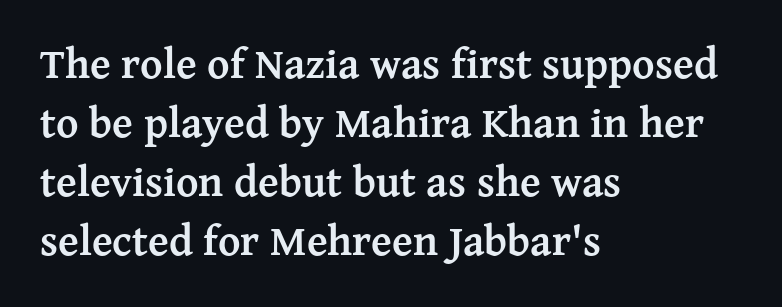
Q: Is the text bold? A: Yes.
Q: Is the text italic (slanted)? A: No, it is upright.
Q: Is the typeface a serif or a sans-serif typeface? A: Serif.
Q: Is the text underlined? A: No.
Q: How is the paragraph aligned? A: Left-aligned.
Q: Is the spacing between letters normal or unusually wide? A: Normal.
Q: Is the spacing between lines tight, normal or loose? A: Normal.
Q: Width (condensed, normal, or wide)? A: Normal.
Q: Stroke contrast? A: Medium.
Q: x-height? A: Medium.
Q: Monospaced? A: No.
